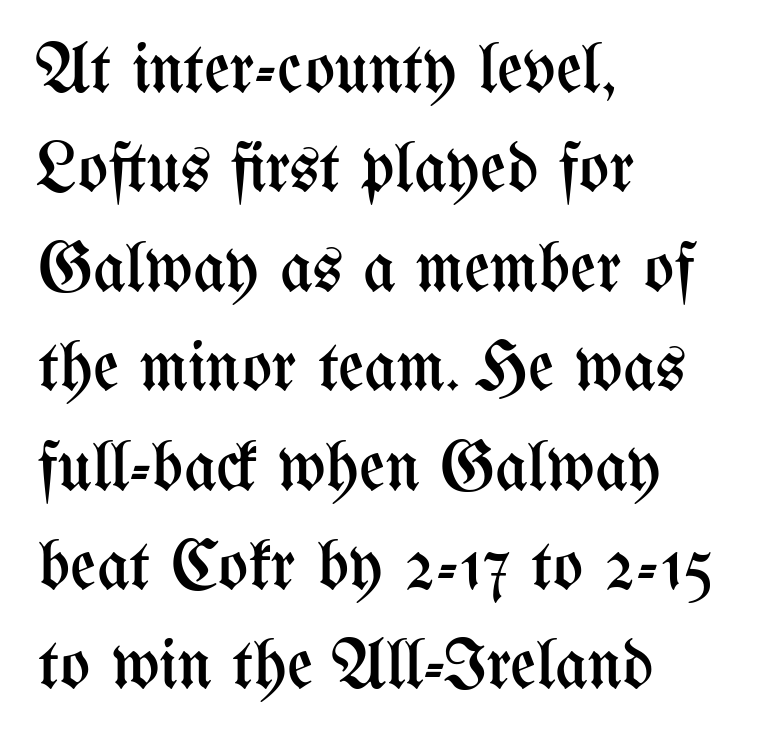
{"italic": "no", "bold": "no", "weight": "regular", "width": "condensed", "stroke_contrast": "medium", "x_height": "medium", "monospaced": "no", "underline": "no", "align": "left", "line_spacing": "normal", "line_spacing_ratio": 1.4, "letter_spacing": "normal", "letter_spacing_em": 0.0, "glyph_px": 71}
